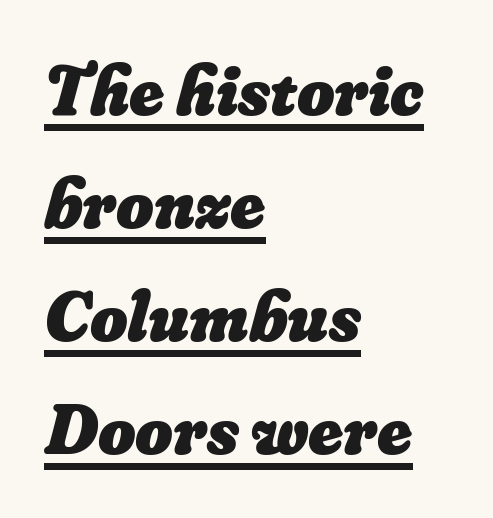
Q: Is the text bold? A: Yes.
Q: Is the text underlined? A: Yes.
Q: How is the paragraph aligned? A: Left-aligned.
Q: Is the spacing between letters normal or unusually wide? A: Normal.
Q: Is the spacing between lines tight, normal or loose? A: Normal.
Q: Width (condensed, normal, or wide)? A: Normal.
Q: Stroke contrast? A: Low.
Q: x-height? A: Small.
Q: Monospaced? A: No.
